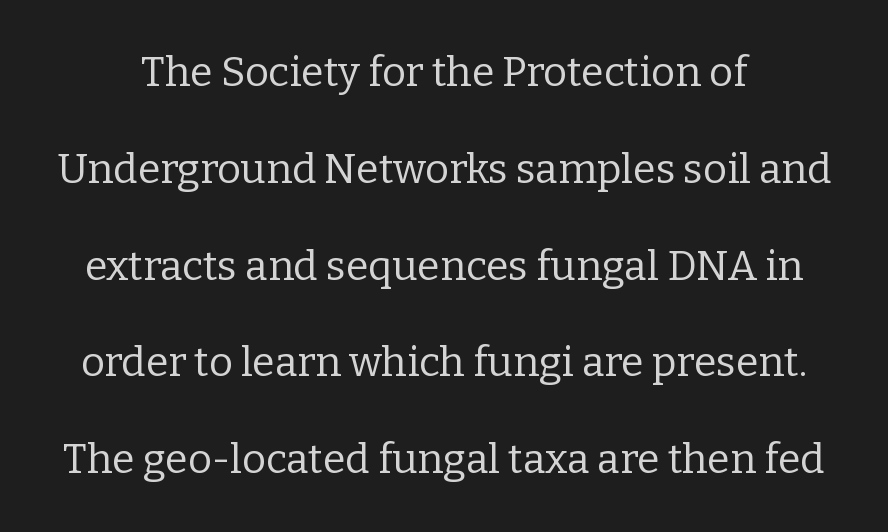
A roman cut, with each character standing at attention. The baseline area is clear. A typesetter would call this proportional, since set widths differ per character. Unlike a clean sans, this face finishes its strokes with serifs. Students, observe: this is what heavily led, spacious text looks like. In terms of letterspacing, this is plain default setting.
